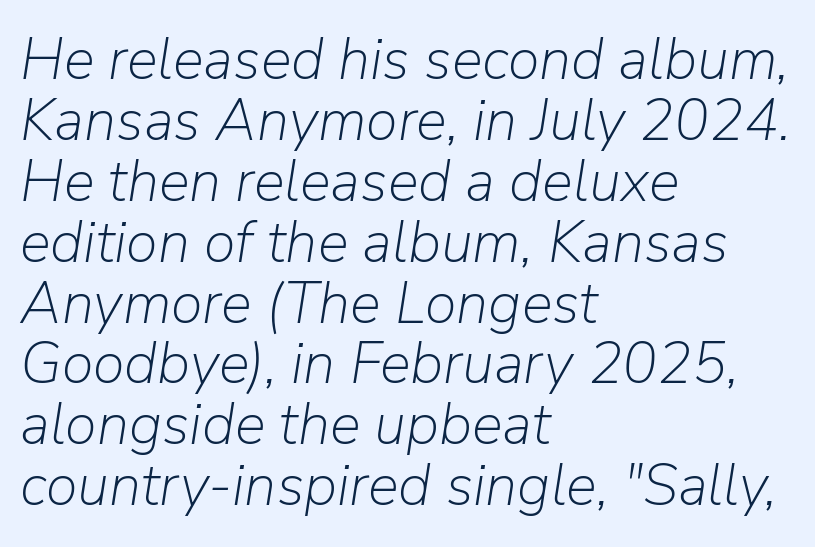
Q: Is the text bold? A: No.
Q: Is the text italic (slanted)? A: Yes, it leans right by about 9 degrees.
Q: Is the text underlined? A: No.
Q: How is the paragraph aligned? A: Left-aligned.
Q: Is the spacing between letters normal or unusually wide? A: Normal.
Q: Is the spacing between lines tight, normal or loose? A: Tight.
Q: Width (condensed, normal, or wide)? A: Normal.
Q: Stroke contrast? A: Low.
Q: x-height? A: Medium.
Q: Monospaced? A: No.
